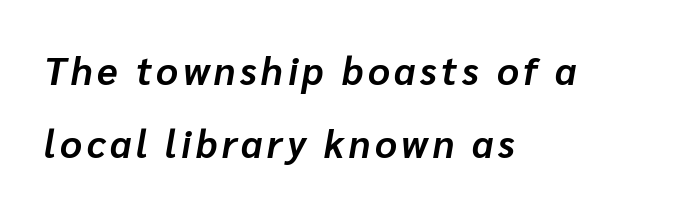
{"italic": "yes", "lean": "right", "slant_degrees": 10, "bold": "yes", "weight": "bold", "width": "normal", "stroke_contrast": "low", "x_height": "medium", "monospaced": "no", "underline": "no", "align": "left", "line_spacing": "loose", "line_spacing_ratio": 1.91, "glyph_px": 38}
